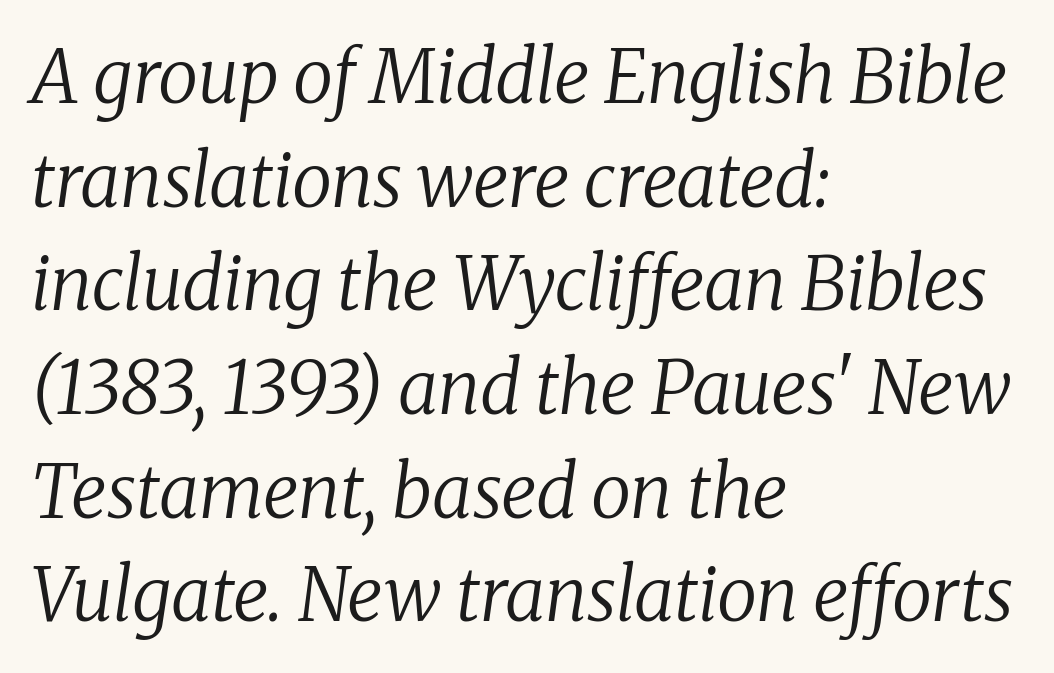
Q: Is the text bold? A: No.
Q: Is the text italic (slanted)? A: Yes, it leans right by about 8 degrees.
Q: Is the typeface a serif or a sans-serif typeface? A: Serif.
Q: Is the text underlined? A: No.
Q: How is the paragraph aligned? A: Left-aligned.
Q: Is the spacing between letters normal or unusually wide? A: Normal.
Q: Is the spacing between lines tight, normal or loose? A: Normal.
Q: Width (condensed, normal, or wide)? A: Normal.
Q: Stroke contrast? A: Low.
Q: x-height? A: Medium.
Q: Monospaced? A: No.
